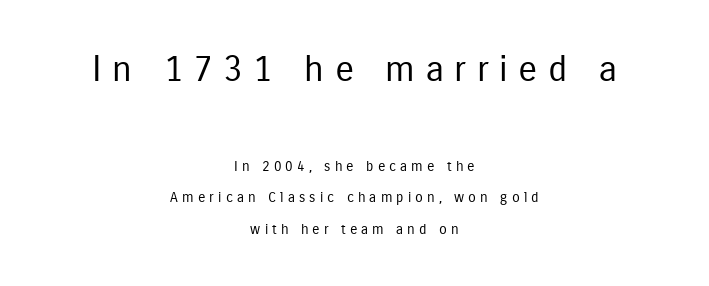
The image shows 36 px regular-weight, condensed sans-serif type, upright; set centered, loose line spacing (2.27x), unusually wide letter spacing (+0.29 em), not underlined; the first (top) block is 2.57x larger; low stroke contrast and a medium x-height.
